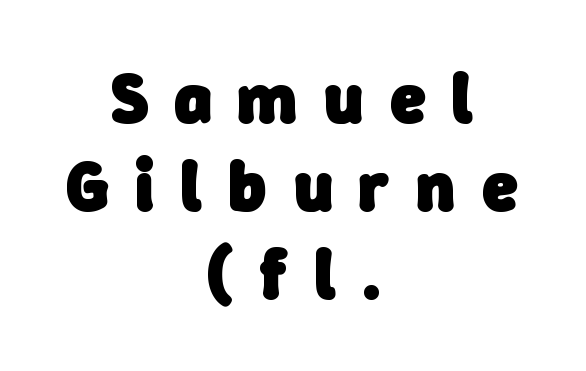
The text was rendered using a sans face with plain stroke endings. Is this a fixed-width face? No — the glyphs have proportional, varying widths. The passage shown is not underscored anywhere. Compared with an ordinary text face, these strokes are far heavier — a full bold. Short note: letters widely spaced.
